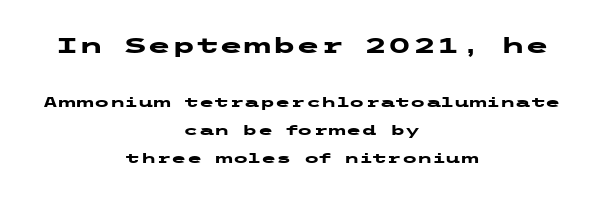
Plenty of ink on the page — the face is bold. Two sizes are in play, and the larger belongs to the first block. Regarding leading, the lines here are spaced well apart. The zone under the glyphs is completely vacant. Characters remain perfectly vertical along every line.
